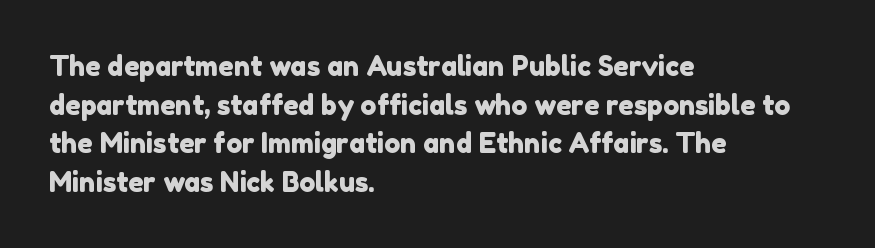
Check the space under the baseline: it is left empty. Alignment: flush left. Default kerning and tracking; the words read as compact shapes. One glance says typical: line gaps are just what's usual.
